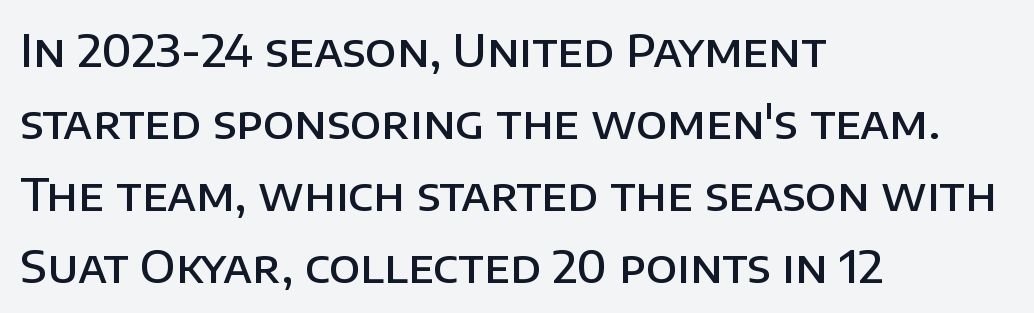
The face used here is rendered with its standard letterfit. This sample has the flowing, uneven cadence of proportional lettering. Nothing sits at the stroke ends, so this counts as sans-serif. Look at the stroke-to-counter ratio: somewhat heavy, a semibold. Clear beneath every line of the passage. Compared with typical paragraphs, the rows here are spaced about the same.
